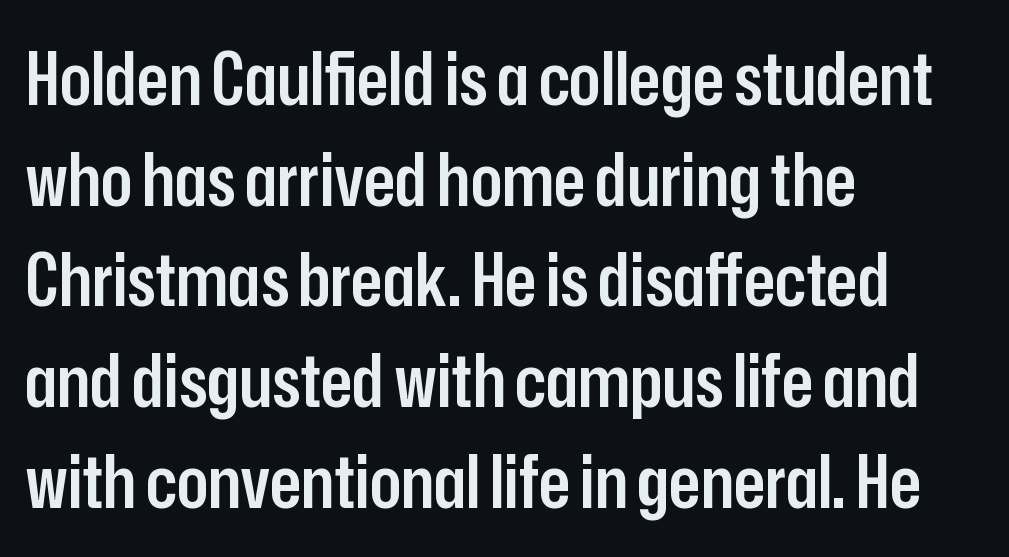
One glance says typical: line gaps are just what's usual. This sample uses an upright cut, with every glyph sitting square on the baseline. The rendering uses natural spacing where letterforms have individual widths. Unlike a traditional serif, this face leaves its strokes unadorned. This sample uses plain, unmodified letter spacing. Emphasis by weight is partial: semibold.
